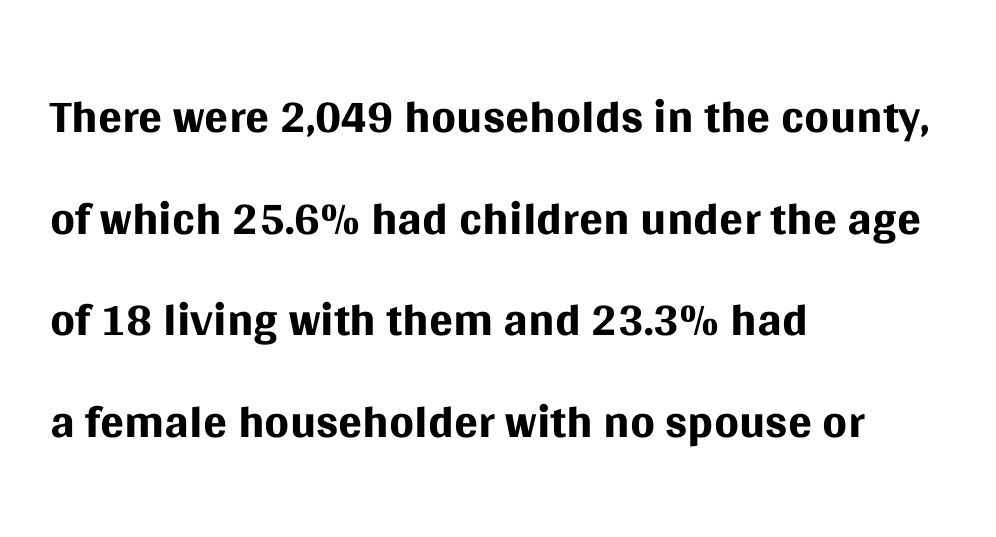
Quick note: not italic, upright. Stroke thickness stays within the range of a standard reading face or lighter. Note the varied advance widths — an 'i' is clearly narrower than an 'm'. The gaps between neighbouring characters are ordinary and unremarkable. The lines in this sample share a left origin and differ only in where they stop. Reading down the column, the eye jumps a familiar distance to each next line.
